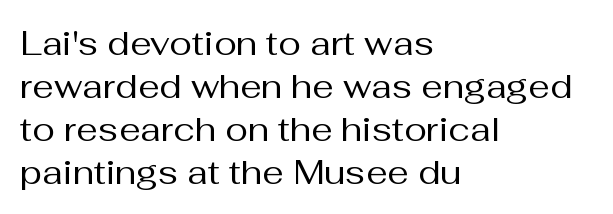
Q: Is the text bold? A: No.
Q: Is the text italic (slanted)? A: No, it is upright.
Q: Is the typeface a serif or a sans-serif typeface? A: Sans-serif.
Q: Is the text underlined? A: No.
Q: How is the paragraph aligned? A: Left-aligned.
Q: Is the spacing between letters normal or unusually wide? A: Normal.
Q: Is the spacing between lines tight, normal or loose? A: Normal.
Q: Width (condensed, normal, or wide)? A: Normal.
Q: Stroke contrast? A: Medium.
Q: x-height? A: Medium.
Q: Monospaced? A: No.
